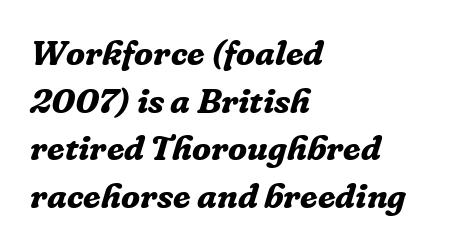
Q: Is the text bold? A: Yes.
Q: Is the text italic (slanted)? A: Yes, it leans right by about 16 degrees.
Q: Is the typeface a serif or a sans-serif typeface? A: Serif.
Q: Is the text underlined? A: No.
Q: How is the paragraph aligned? A: Left-aligned.
Q: Is the spacing between letters normal or unusually wide? A: Normal.
Q: Is the spacing between lines tight, normal or loose? A: Normal.
Q: Width (condensed, normal, or wide)? A: Normal.
Q: Stroke contrast? A: Low.
Q: x-height? A: Medium.
Q: Monospaced? A: No.
